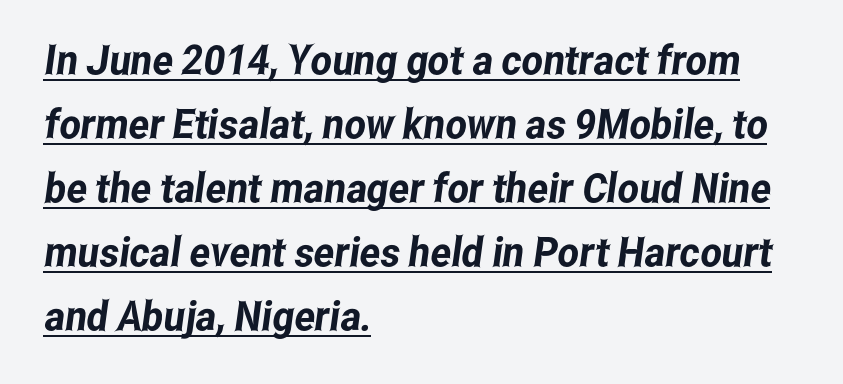
{"serif": "no", "width": "condensed", "stroke_contrast": "low", "x_height": "medium", "monospaced": "no", "underline": "yes", "align": "left", "line_spacing": "normal", "line_spacing_ratio": 1.56, "letter_spacing": "normal", "letter_spacing_em": 0.0, "glyph_px": 41}
